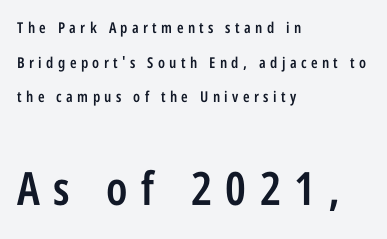
Q: Is the text bold? A: Semi-bold.
Q: Is the text italic (slanted)? A: No, it is upright.
Q: Is the typeface a serif or a sans-serif typeface? A: Sans-serif.
Q: Is the text underlined? A: No.
Q: How is the paragraph aligned? A: Left-aligned.
Q: Is the spacing between letters normal or unusually wide? A: Unusually wide.
Q: Is the spacing between lines tight, normal or loose? A: Loose.
Q: Which block of text is set in a larger size, the first (top) or the second (bottom)? A: The second (bottom) one.
Q: Width (condensed, normal, or wide)? A: Condensed.
Q: Stroke contrast? A: Low.
Q: x-height? A: Large.
Q: Monospaced? A: No.
